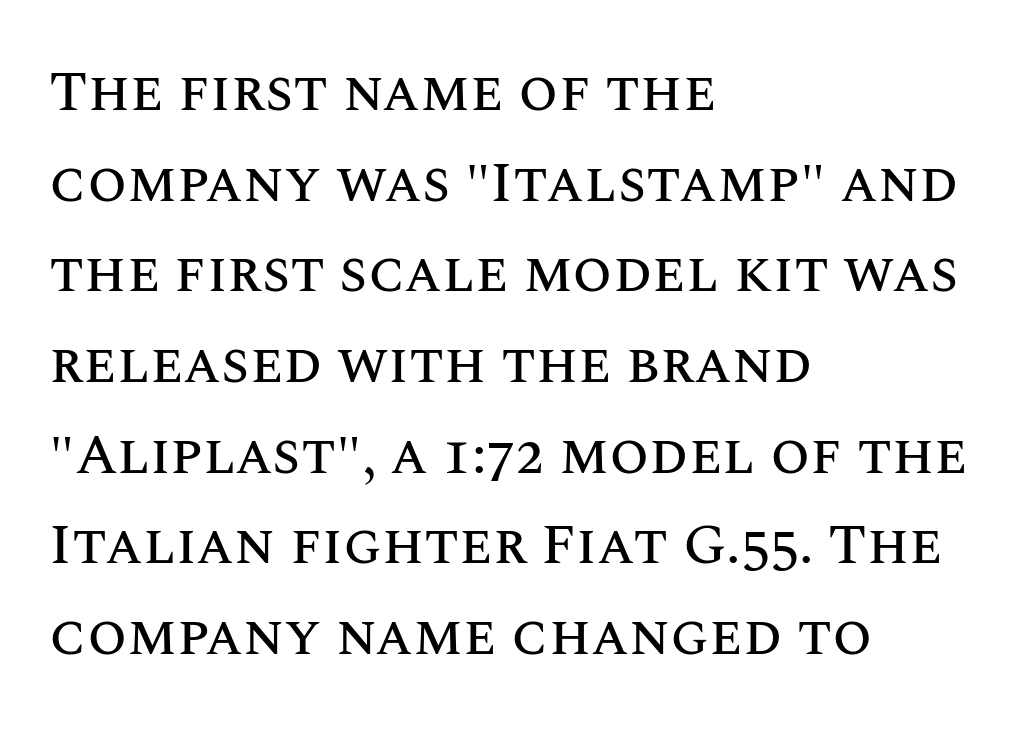
{"italic": "no", "width": "normal", "stroke_contrast": "medium", "x_height": "large", "monospaced": "no", "underline": "no", "align": "left", "line_spacing": "normal", "line_spacing_ratio": 1.59, "letter_spacing": "normal", "letter_spacing_em": 0.0, "glyph_px": 57}
